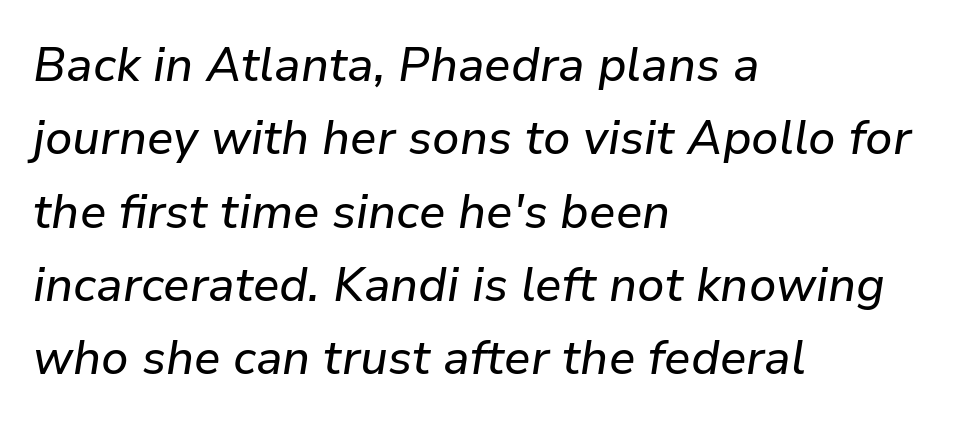
The image shows 47 px text type, italic (leaning right); set left-aligned, normal line spacing (1.56x), normal letter spacing, not underlined; low stroke contrast and a medium x-height.
